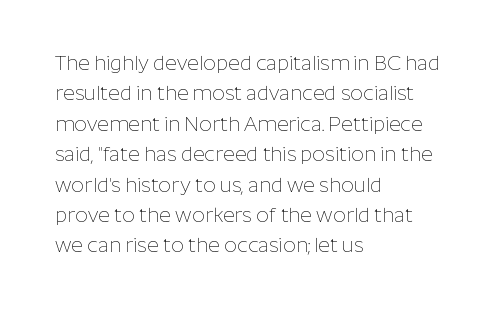
The typesetting does not lean heavy: it is not bold. Words appear dense and cohesive because spacing is normal. Every character sits straight up, as roman type does. What's the leading like? Ordinary, nothing unusual. Glance below the letters and you will spot only blank space.
